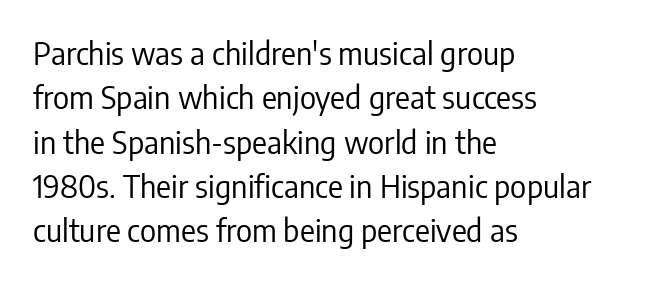
{"serif": "no", "italic": "no", "bold": "no", "weight": "regular", "width": "condensed", "stroke_contrast": "low", "x_height": "medium", "monospaced": "no", "underline": "no", "align": "left", "line_spacing": "normal", "line_spacing_ratio": 1.43, "letter_spacing": "normal", "letter_spacing_em": 0.0, "glyph_px": 31}
